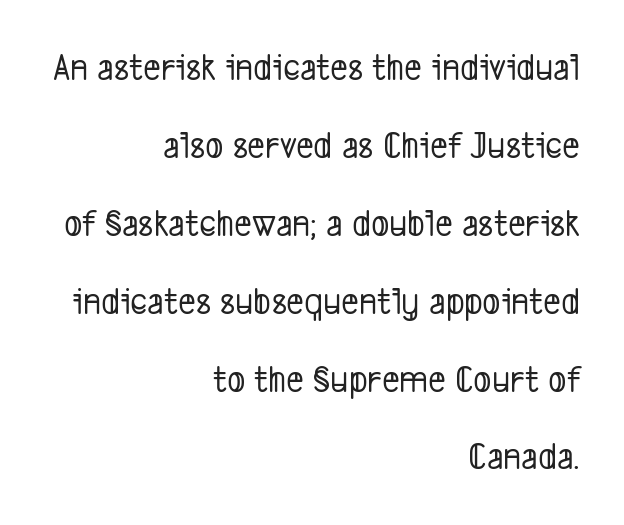
Q: Is the typeface a serif or a sans-serif typeface? A: Sans-serif.
Q: Is the text underlined? A: No.
Q: How is the paragraph aligned? A: Right-aligned.
Q: Is the spacing between letters normal or unusually wide? A: Normal.
Q: Is the spacing between lines tight, normal or loose? A: Loose.
Q: Width (condensed, normal, or wide)? A: Condensed.
Q: Stroke contrast? A: Low.
Q: x-height? A: Medium.
Q: Monospaced? A: No.
